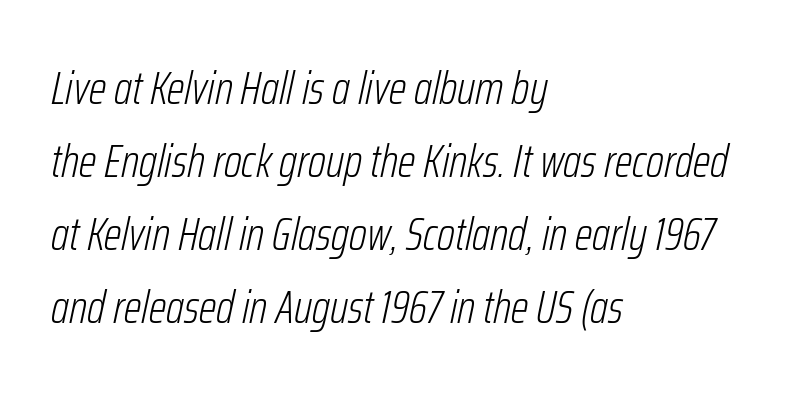
Q: Is the text bold? A: No.
Q: Is the text italic (slanted)? A: Yes, it leans right by about 12 degrees.
Q: Is the text underlined? A: No.
Q: How is the paragraph aligned? A: Left-aligned.
Q: Is the spacing between letters normal or unusually wide? A: Normal.
Q: Is the spacing between lines tight, normal or loose? A: Normal.
Q: Width (condensed, normal, or wide)? A: Condensed.
Q: Stroke contrast? A: Low.
Q: x-height? A: Medium.
Q: Monospaced? A: No.
